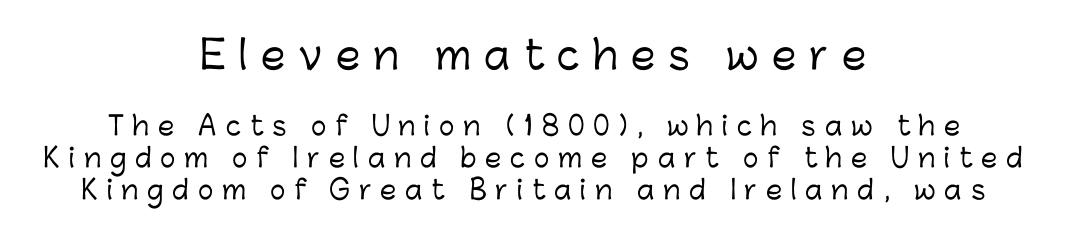
Q: Is the text italic (slanted)? A: No, it is upright.
Q: Is the typeface a serif or a sans-serif typeface? A: Sans-serif.
Q: Is the text underlined? A: No.
Q: How is the paragraph aligned? A: Centered.
Q: Is the spacing between letters normal or unusually wide? A: Unusually wide.
Q: Which block of text is set in a larger size, the first (top) or the second (bottom)? A: The first (top) one.
Q: Width (condensed, normal, or wide)? A: Normal.
Q: Stroke contrast? A: Low.
Q: x-height? A: Medium.
Q: Monospaced? A: No.
